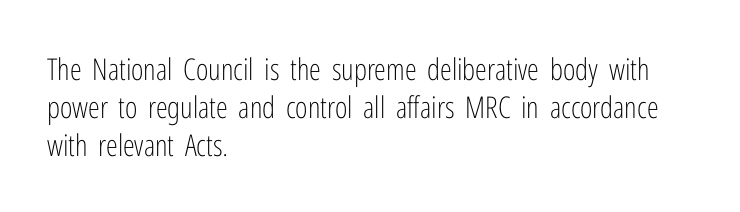
Q: Is the text bold? A: No.
Q: Is the text italic (slanted)? A: No, it is upright.
Q: Is the typeface a serif or a sans-serif typeface? A: Sans-serif.
Q: Is the text underlined? A: No.
Q: How is the paragraph aligned? A: Left-aligned.
Q: Is the spacing between letters normal or unusually wide? A: Normal.
Q: Is the spacing between lines tight, normal or loose? A: Normal.
Q: Width (condensed, normal, or wide)? A: Condensed.
Q: Stroke contrast? A: Low.
Q: x-height? A: Medium.
Q: Monospaced? A: No.
